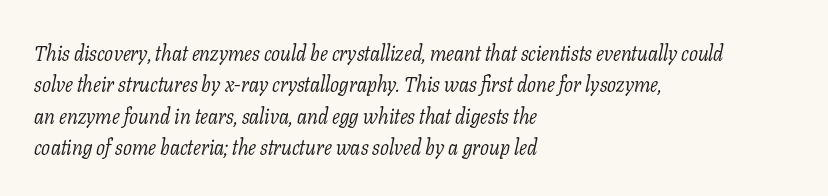
The image shows 21 px text type, italic (leaning right); set left-aligned, normal line spacing (1.49x), normal letter spacing, not underlined.
